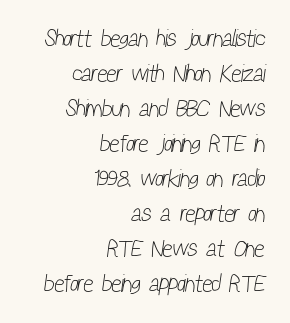
Q: Is the text bold? A: No.
Q: Is the text underlined? A: No.
Q: How is the paragraph aligned? A: Right-aligned.
Q: Is the spacing between letters normal or unusually wide? A: Normal.
Q: Is the spacing between lines tight, normal or loose? A: Normal.
